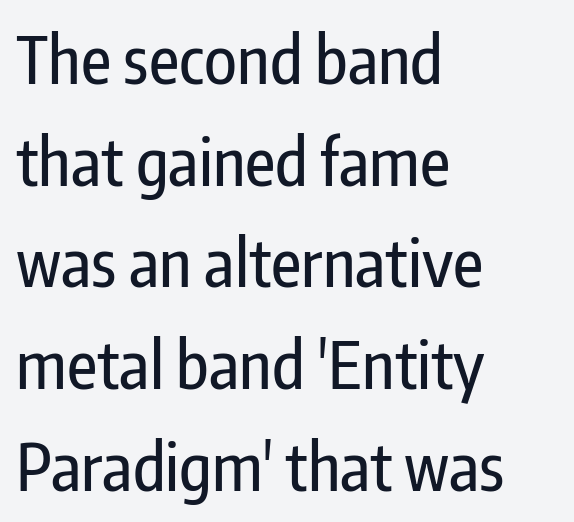
Q: Is the text italic (slanted)? A: No, it is upright.
Q: Is the typeface a serif or a sans-serif typeface? A: Sans-serif.
Q: Is the text underlined? A: No.
Q: How is the paragraph aligned? A: Left-aligned.
Q: Is the spacing between letters normal or unusually wide? A: Normal.
Q: Is the spacing between lines tight, normal or loose? A: Normal.
Q: Width (condensed, normal, or wide)? A: Condensed.
Q: Stroke contrast? A: Low.
Q: x-height? A: Medium.
Q: Monospaced? A: No.
